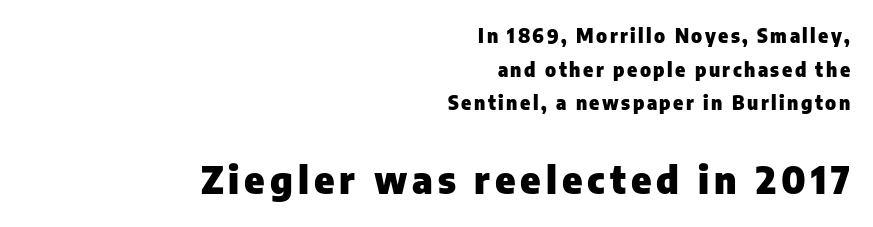
The image shows 38 px heavy sans-serif type, upright; set right-aligned, line spacing 1.77x, not underlined; the second (bottom) block is 2.0x larger; low stroke contrast and a medium x-height.
